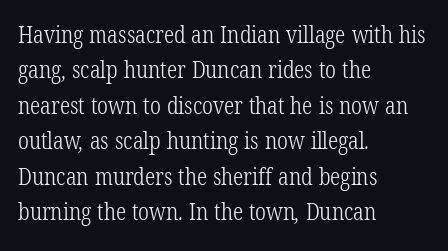
Q: Is the text bold? A: No.
Q: Is the text underlined? A: No.
Q: How is the paragraph aligned? A: Left-aligned.
Q: Is the spacing between letters normal or unusually wide? A: Normal.
Q: Is the spacing between lines tight, normal or loose? A: Normal.
